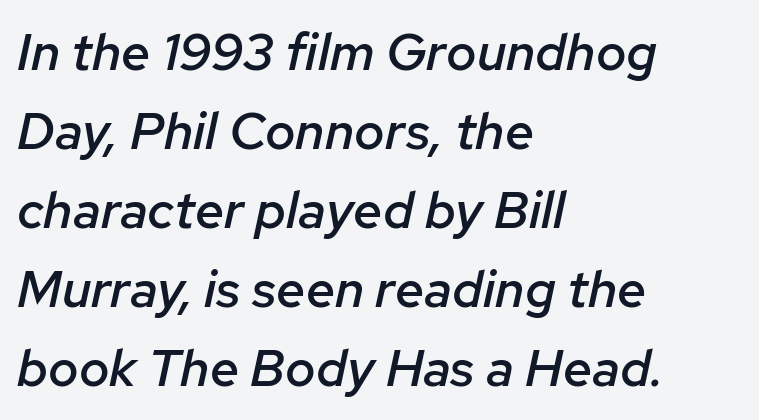
A typesetter would mark this as italic. Compared with typical paragraphs, the rows here are spaced about the same. The baseline area is clear. Tracking value appears to be zero — textbook default spacing. Stems and bowls a touch heavier than normal — semibold. Note the varied advance widths — an 'i' is clearly narrower than an 'm'.
